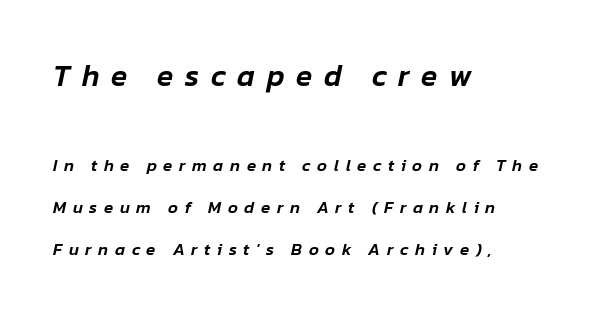
Between these two stacked blocks, the higher one wins on size. The passage shown leans; its letterforms are oblique. Is the block centered? No — it sits flush against the left margin. The rendering uses a large line-height, opening up the rows. A typesetter would call this heavily tracked-out type. A typesetter would call this proportional, since set widths differ per character.
